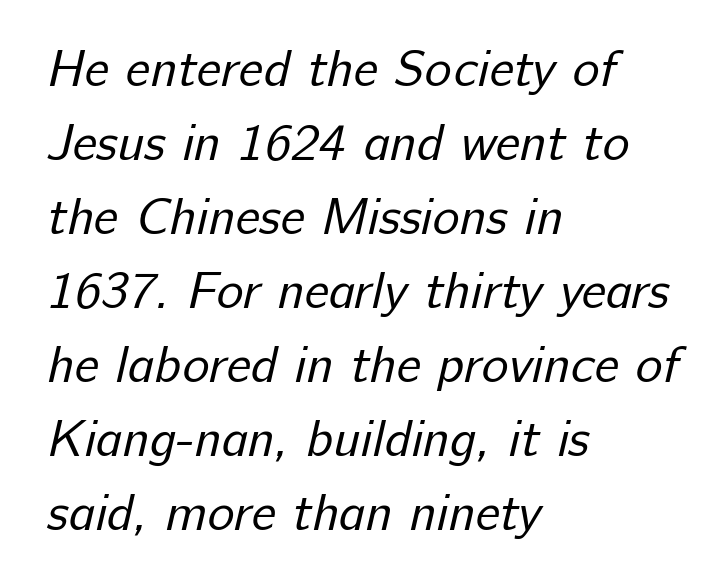
Q: Is the text bold? A: No.
Q: Is the typeface a serif or a sans-serif typeface? A: Sans-serif.
Q: Is the text underlined? A: No.
Q: How is the paragraph aligned? A: Left-aligned.
Q: Is the spacing between letters normal or unusually wide? A: Normal.
Q: Is the spacing between lines tight, normal or loose? A: Normal.
Q: Width (condensed, normal, or wide)? A: Normal.
Q: Stroke contrast? A: Low.
Q: x-height? A: Medium.
Q: Monospaced? A: No.
